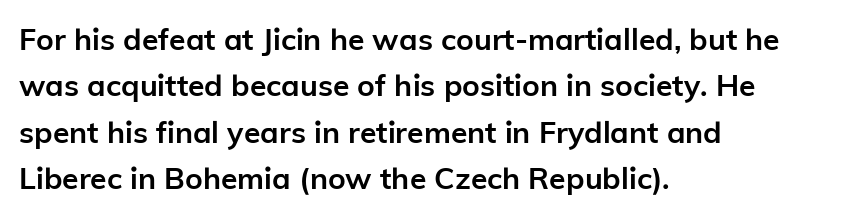
The image shows 30 px semibold sans-serif type, upright; set left-aligned, normal line spacing (1.55x), normal letter spacing, not underlined; low stroke contrast and a medium x-height.
